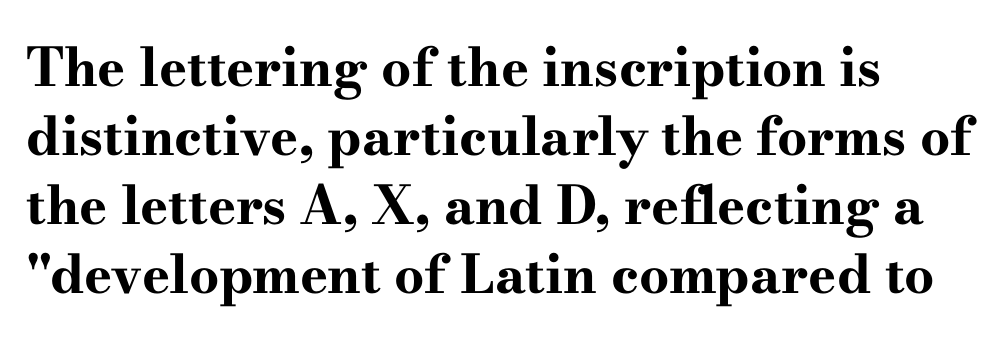
{"serif": "yes", "italic": "no", "bold": "yes", "weight": "bold", "width": "wide", "stroke_contrast": "high", "x_height": "small", "monospaced": "no", "underline": "no", "line_spacing": "normal", "line_spacing_ratio": 1.3, "letter_spacing": "normal", "letter_spacing_em": 0.0, "glyph_px": 53}
